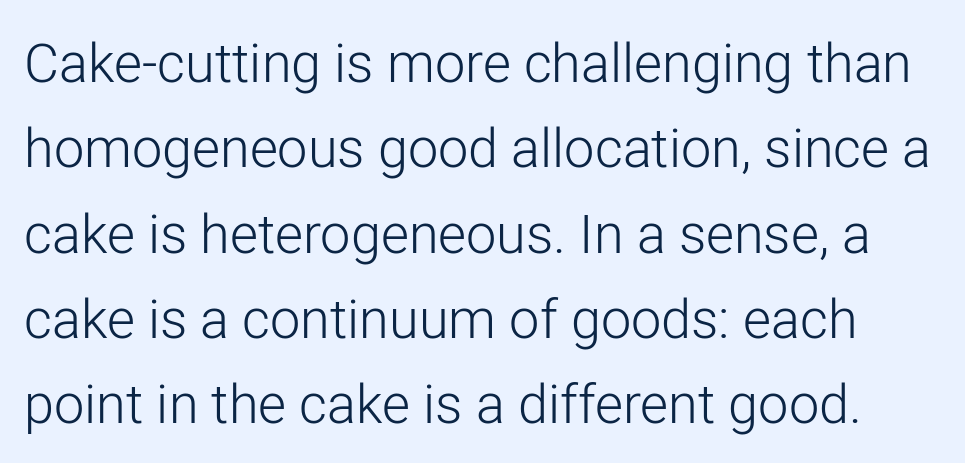
Q: Is the text bold? A: No.
Q: Is the text italic (slanted)? A: No, it is upright.
Q: Is the typeface a serif or a sans-serif typeface? A: Sans-serif.
Q: Is the text underlined? A: No.
Q: Is the spacing between letters normal or unusually wide? A: Normal.
Q: Is the spacing between lines tight, normal or loose? A: Normal.
Q: Width (condensed, normal, or wide)? A: Normal.
Q: Stroke contrast? A: Low.
Q: x-height? A: Medium.
Q: Monospaced? A: No.
